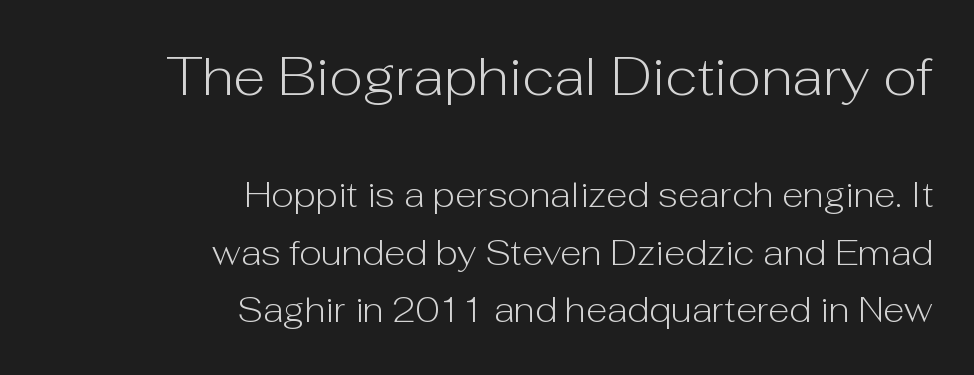
These lines are rendered in a variable-pitch font. A typesetter would mark this as roman, not italic. Is this a heavy cut? Hardly; it is regular or lighter. Leftover space on each line is placed entirely before the opening word.
